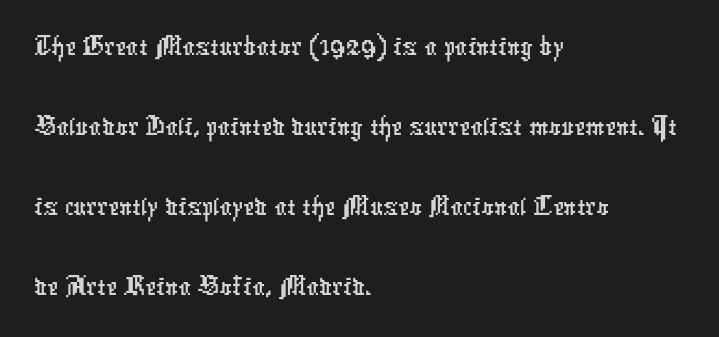
Q: Is the typeface a serif or a sans-serif typeface? A: Sans-serif.
Q: Is the text underlined? A: No.
Q: How is the paragraph aligned? A: Left-aligned.
Q: Is the spacing between letters normal or unusually wide? A: Normal.
Q: Is the spacing between lines tight, normal or loose? A: Normal.
Q: Width (condensed, normal, or wide)? A: Condensed.
Q: Stroke contrast? A: Low.
Q: x-height? A: Medium.
Q: Monospaced? A: No.
